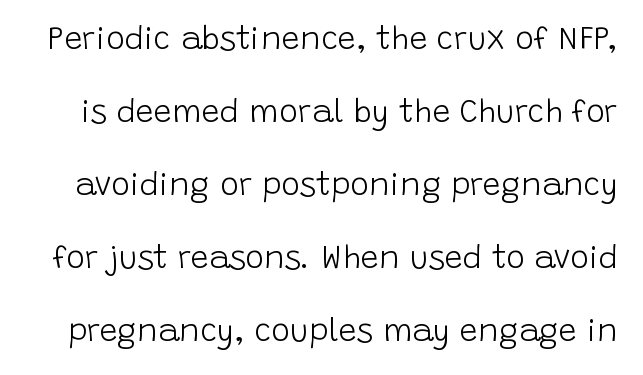
Q: Is the text bold? A: No.
Q: Is the text italic (slanted)? A: No, it is upright.
Q: Is the typeface a serif or a sans-serif typeface? A: Sans-serif.
Q: Is the text underlined? A: No.
Q: Is the spacing between letters normal or unusually wide? A: Normal.
Q: Is the spacing between lines tight, normal or loose? A: Loose.
Q: Width (condensed, normal, or wide)? A: Normal.
Q: Stroke contrast? A: Low.
Q: x-height? A: Large.
Q: Monospaced? A: No.
